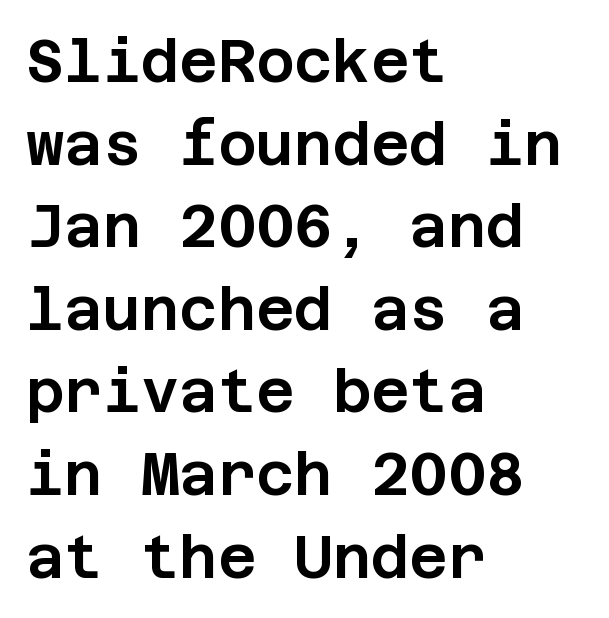
Q: Is the text italic (slanted)? A: No, it is upright.
Q: Is the typeface a serif or a sans-serif typeface? A: Sans-serif.
Q: Is the text underlined? A: No.
Q: How is the paragraph aligned? A: Left-aligned.
Q: Is the spacing between letters normal or unusually wide? A: Normal.
Q: Is the spacing between lines tight, normal or loose? A: Normal.
Q: Width (condensed, normal, or wide)? A: Normal.
Q: Stroke contrast? A: Low.
Q: x-height? A: Large.
